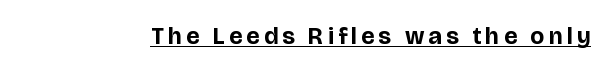
Q: Is the text bold? A: Yes.
Q: Is the text italic (slanted)? A: No, it is upright.
Q: Is the text underlined? A: Yes.
